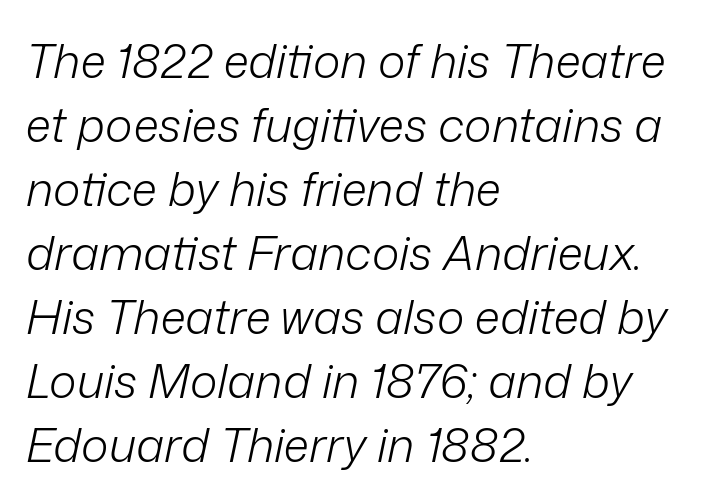
Q: Is the text bold? A: No.
Q: Is the text italic (slanted)? A: Yes, it leans right by about 12 degrees.
Q: Is the text underlined? A: No.
Q: How is the paragraph aligned? A: Left-aligned.
Q: Is the spacing between letters normal or unusually wide? A: Normal.
Q: Is the spacing between lines tight, normal or loose? A: Normal.
Q: Width (condensed, normal, or wide)? A: Normal.
Q: Stroke contrast? A: Low.
Q: x-height? A: Medium.
Q: Monospaced? A: No.
